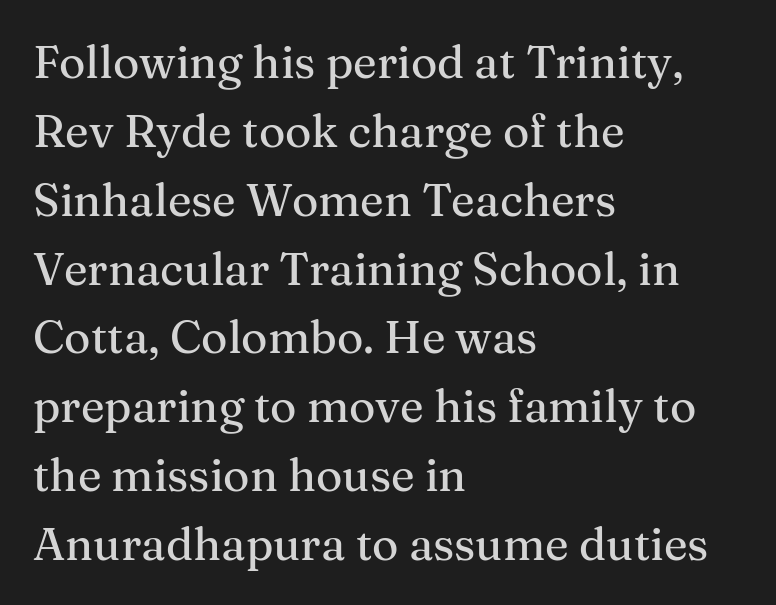
Note the varied advance widths — an 'i' is clearly narrower than an 'm'. In CSS terms this would be text-align: left. Check under the words: just untouched page. One glance says typical: line gaps are just what's usual.
